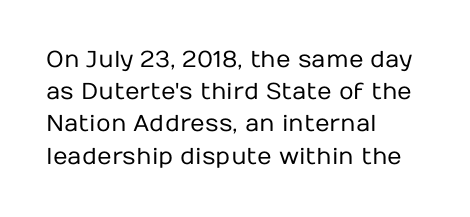
Q: Is the text bold? A: No.
Q: Is the text italic (slanted)? A: No, it is upright.
Q: Is the text underlined? A: No.
Q: How is the paragraph aligned? A: Left-aligned.
Q: Is the spacing between letters normal or unusually wide? A: Normal.
Q: Is the spacing between lines tight, normal or loose? A: Normal.
